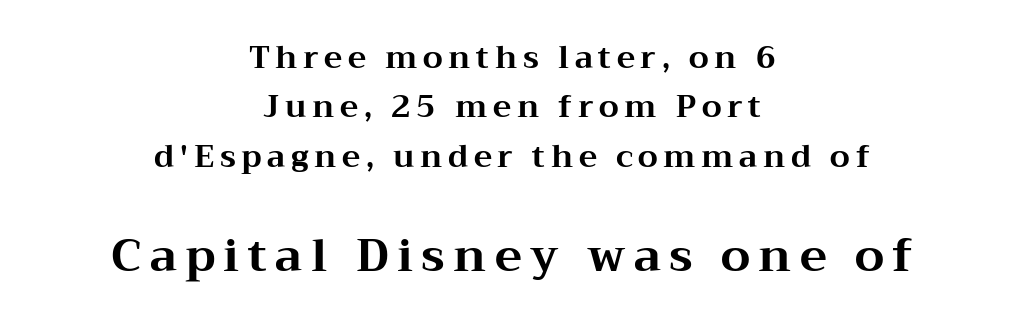
The image shows 46 px bold, wide serif type, upright; set centered, normal line spacing (1.59x), not underlined; the second (bottom) block is 1.48x larger; medium stroke contrast and a medium x-height.
